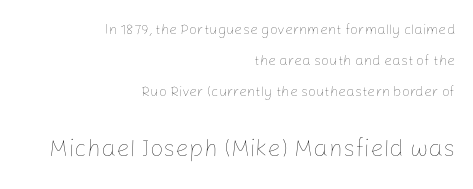
Q: Is the text bold? A: No.
Q: Is the text italic (slanted)? A: No, it is upright.
Q: Is the text underlined? A: No.
Q: How is the paragraph aligned? A: Right-aligned.
Q: Is the spacing between letters normal or unusually wide? A: Normal.
Q: Is the spacing between lines tight, normal or loose? A: Loose.
Q: Which block of text is set in a larger size, the first (top) or the second (bottom)? A: The second (bottom) one.
